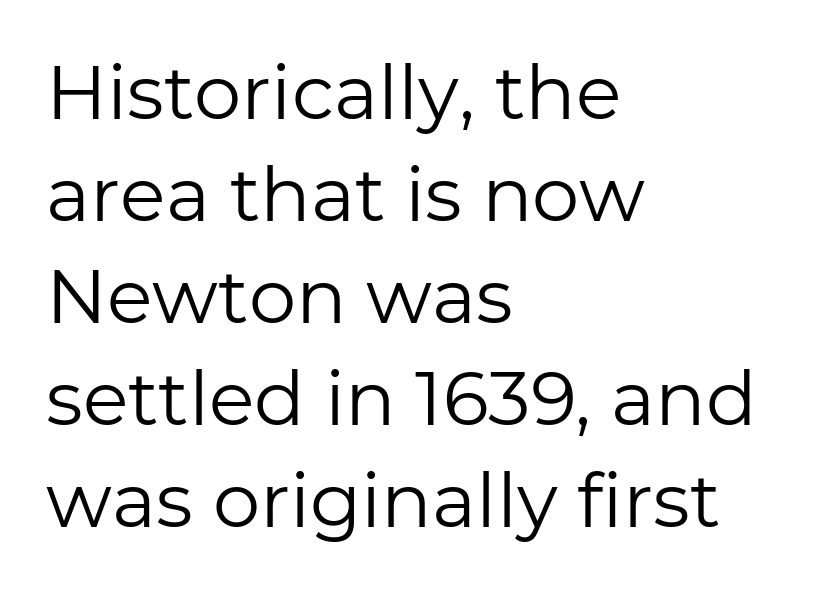
{"serif": "no", "italic": "no", "bold": "no", "weight": "regular", "width": "normal", "stroke_contrast": "low", "x_height": "medium", "monospaced": "no", "underline": "no", "align": "left", "line_spacing": "normal", "line_spacing_ratio": 1.36, "letter_spacing": "normal", "letter_spacing_em": 0.0, "glyph_px": 75}
